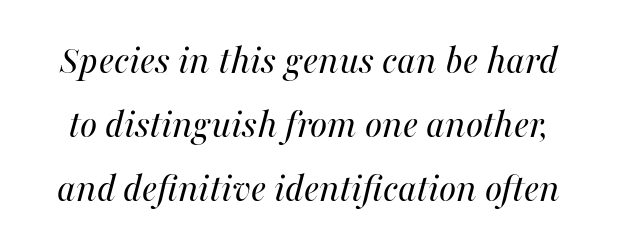
The strokes are not fattened; the text isn't bold. Note the varied advance widths — an 'i' is clearly narrower than an 'm'. The words here are not underlined. Students, note that the glyphs here touch the page at normal intervals. There's an unmistakable incline to the writing here. Notice how descenders clear the ascenders below comfortably — that's standard leading.
